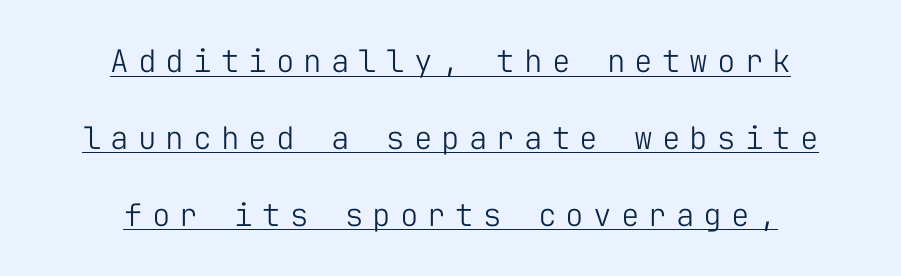
There is plenty of visible air inserted between adjacent glyphs. No heavy texture on the line: the type isn't bold. In CSS terms this would be text-align: center. Every stem runs plumb, perpendicular to the baseline. The passage shown stacks its lines with a broad gap.
